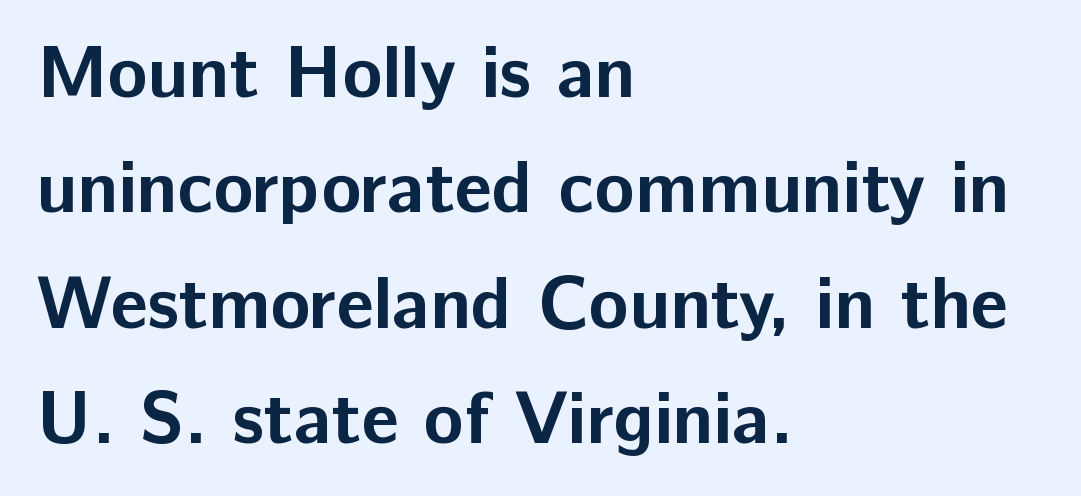
The image shows 74 px bold sans-serif type, upright; set left-aligned, normal line spacing (1.56x), normal letter spacing, not underlined; low stroke contrast and a medium x-height.
